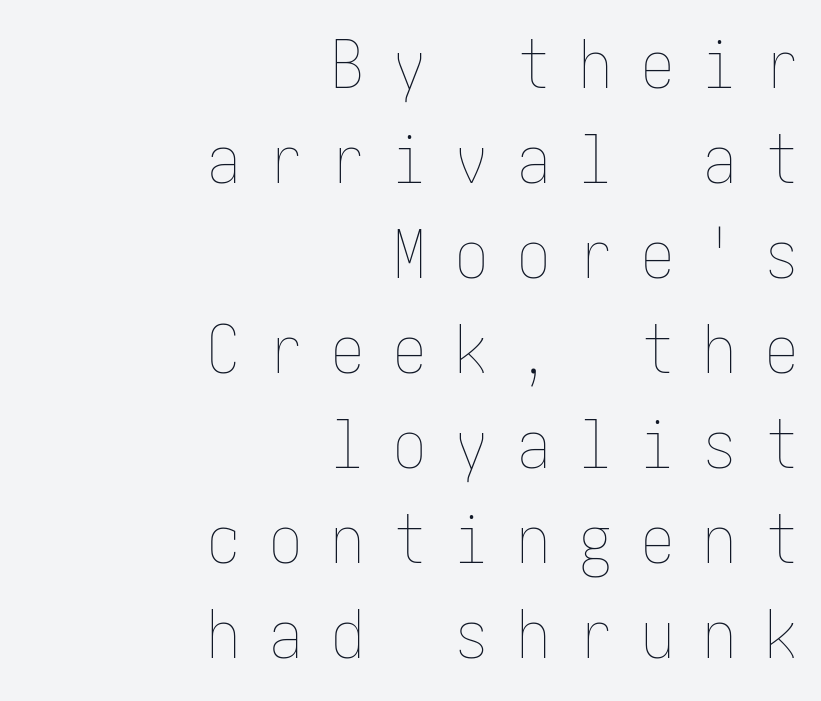
Q: Is the text bold? A: No.
Q: Is the text italic (slanted)? A: No, it is upright.
Q: Is the text underlined? A: No.
Q: How is the paragraph aligned? A: Right-aligned.
Q: Is the spacing between letters normal or unusually wide? A: Unusually wide.
Q: Is the spacing between lines tight, normal or loose? A: Normal.
Q: Width (condensed, normal, or wide)? A: Condensed.
Q: Stroke contrast? A: Low.
Q: x-height? A: Medium.
